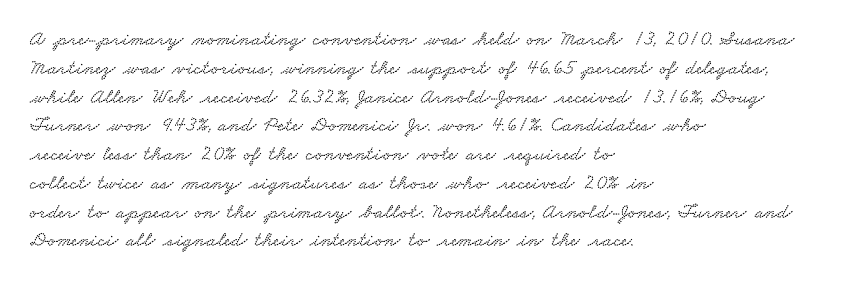
The image shows 21 px text type; set left-aligned, normal line spacing (1.37x), normal letter spacing, not underlined.
